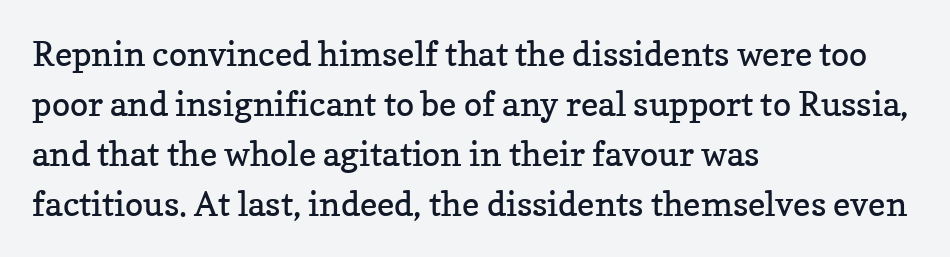
The image shows 34 px regular-weight serif type, upright; set left-aligned, normal line spacing (1.47x), normal letter spacing, not underlined; low stroke contrast and a medium x-height.
